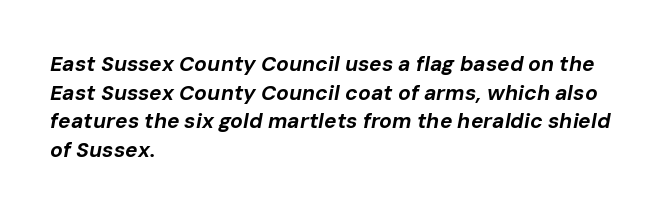
{"italic": "yes", "lean": "right", "slant_degrees": 10, "bold": "yes", "underline": "no", "align": "left", "line_spacing": "normal", "line_spacing_ratio": 1.36, "letter_spacing": "normal", "letter_spacing_em": 0.0, "glyph_px": 21}
